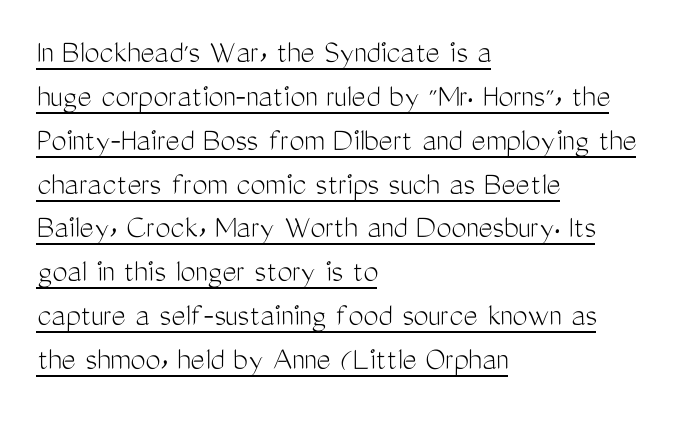
{"serif": "no", "italic": "no", "bold": "no", "weight": "light", "width": "condensed", "stroke_contrast": "medium", "x_height": "medium", "monospaced": "no", "underline": "yes", "align": "left", "line_spacing": "normal", "line_spacing_ratio": 1.29, "letter_spacing": "normal", "letter_spacing_em": 0.0, "glyph_px": 34}
